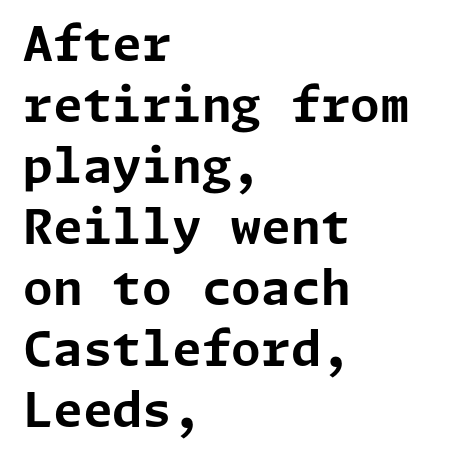
The image shows 48 px bold sans-serif type, upright; set left-aligned, normal line spacing (1.27x), normal letter spacing, not underlined; low stroke contrast and a medium x-height.
